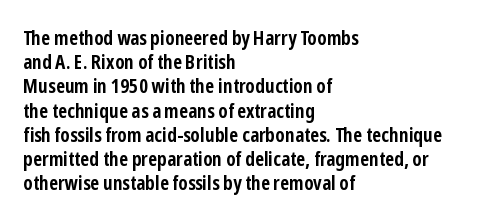
{"italic": "no", "bold": "yes", "underline": "no", "align": "left", "line_spacing_ratio": 1.21, "letter_spacing": "normal", "letter_spacing_em": 0.0, "glyph_px": 20}
